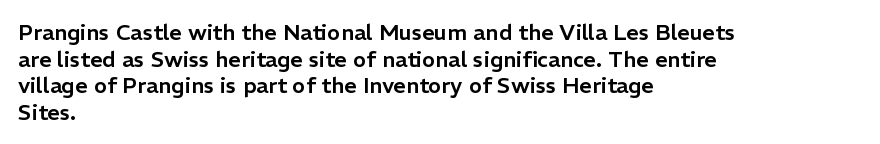
The image shows 22 px text type, upright; set left-aligned, line spacing 1.21x, normal letter spacing, not underlined.
